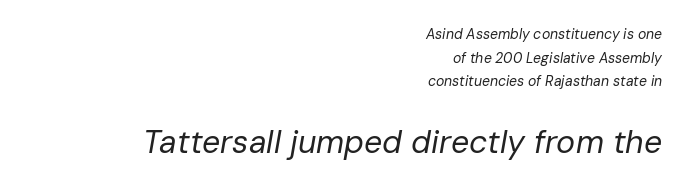
Tracking value appears to be zero — textbook default spacing. Nobody drew a line under any word here. Larger block? The one below; the one above is distinctly smaller. The letters advance in unequal steps, a hallmark of proportional type. Each stroke keeps to a modest, everyday thickness or less.
